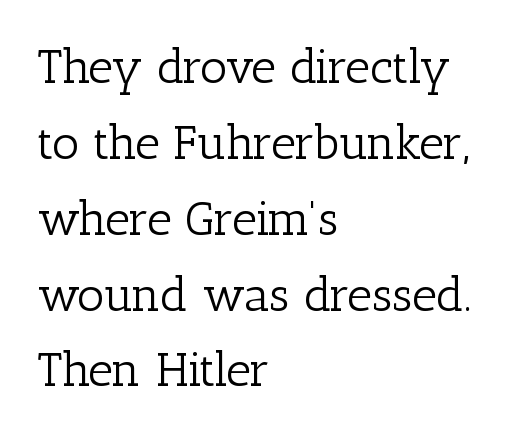
Q: Is the text bold? A: No.
Q: Is the text italic (slanted)? A: No, it is upright.
Q: Is the typeface a serif or a sans-serif typeface? A: Serif.
Q: Is the text underlined? A: No.
Q: How is the paragraph aligned? A: Left-aligned.
Q: Is the spacing between letters normal or unusually wide? A: Normal.
Q: Is the spacing between lines tight, normal or loose? A: Normal.
Q: Width (condensed, normal, or wide)? A: Normal.
Q: Stroke contrast? A: Low.
Q: x-height? A: Medium.
Q: Monospaced? A: No.
